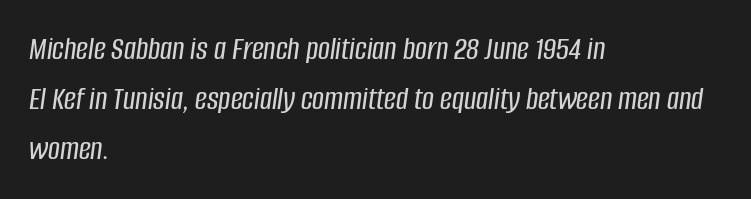
Here the designer chose a conventional face with non-uniform glyph widths. When letters slant like this, we call the style italic. Leftover space on each line is placed entirely after the last word. These lines sit exactly where default settings would place them.
